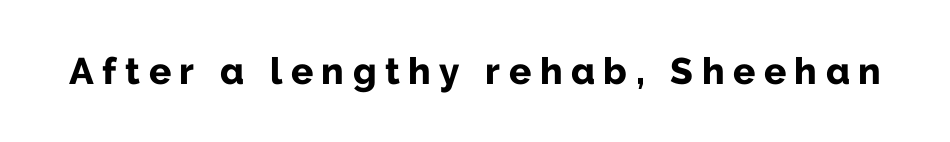
Do the letters lean? They stand straight. Is this a sans? Yes — the strokes have no serifs. Proportional: the letters do not fall into vertical columns. Beneath every word, the page is bare. Students, note that the glyphs here are deliberately spaced far apart. The passage shown is emphatically bold.
